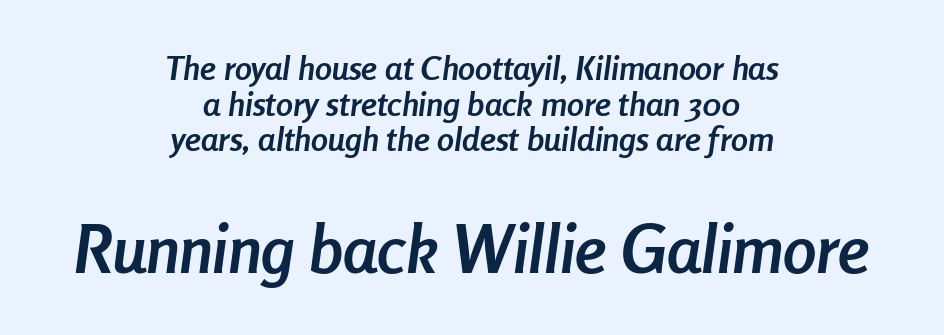
Top chunk: small. Bottom chunk: large. Note the varied advance widths — an 'i' is clearly narrower than an 'm'. Slanted lettering throughout. Typeset on center — no edge is straight.
